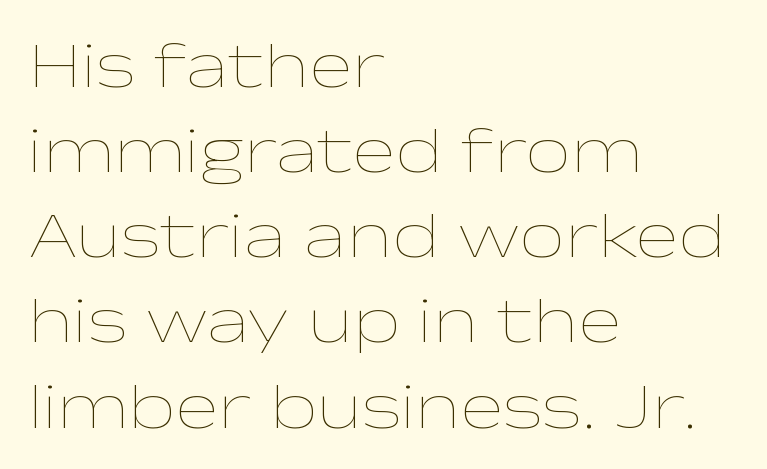
{"italic": "no", "bold": "no", "weight": "thin", "width": "wide", "stroke_contrast": "low", "x_height": "medium", "monospaced": "no", "underline": "no", "align": "left", "line_spacing": "normal", "line_spacing_ratio": 1.31, "letter_spacing": "normal", "letter_spacing_em": 0.0, "glyph_px": 65}
